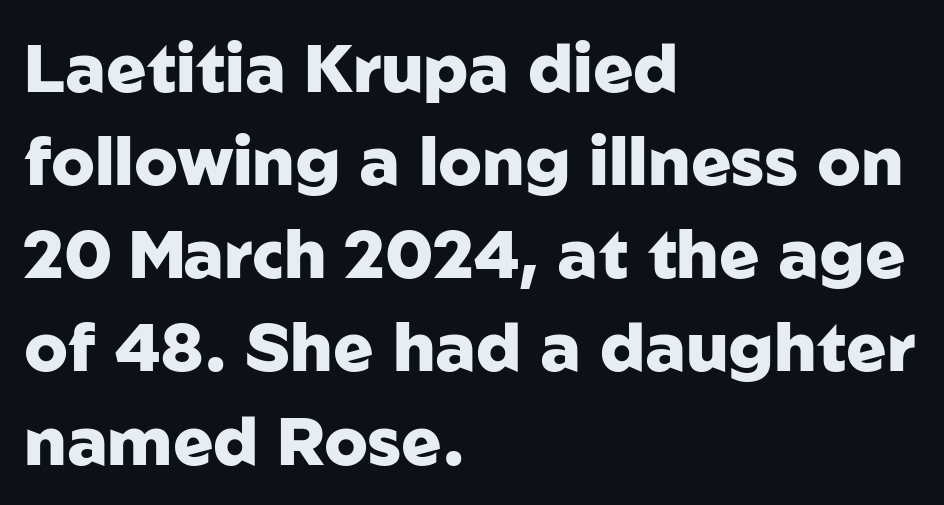
The image shows 67 px heavy sans-serif type, upright; set left-aligned, normal line spacing (1.39x), normal letter spacing, not underlined; low stroke contrast and a medium x-height.
